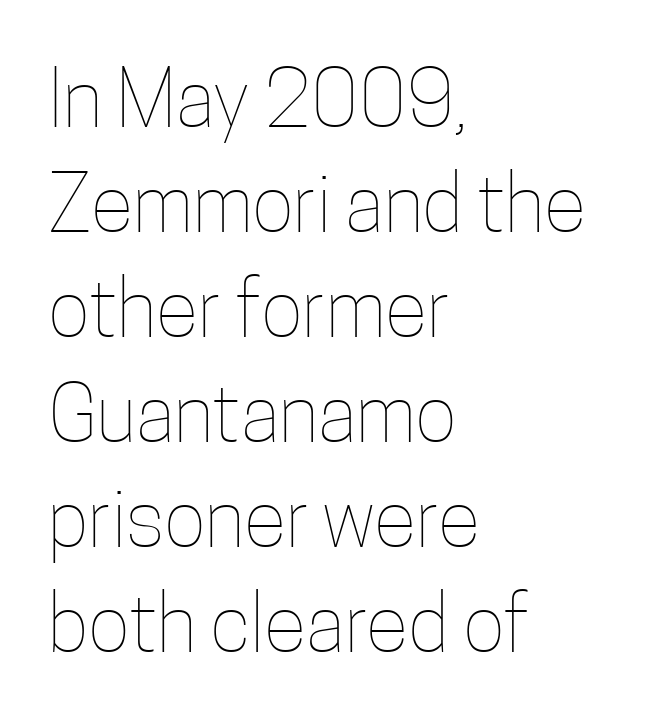
{"italic": "no", "bold": "no", "weight": "thin", "width": "condensed", "stroke_contrast": "low", "x_height": "medium", "monospaced": "no", "underline": "no", "align": "left", "line_spacing": "normal", "line_spacing_ratio": 1.33, "letter_spacing": "normal", "letter_spacing_em": 0.0, "glyph_px": 79}
